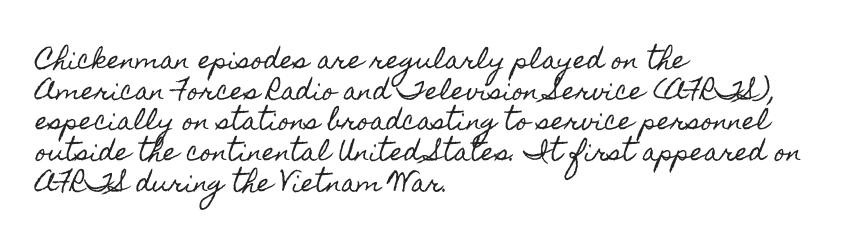
{"underline": "no", "align": "left", "line_spacing": "normal", "line_spacing_ratio": 1.28, "letter_spacing": "normal", "letter_spacing_em": 0.0, "glyph_px": 24}
